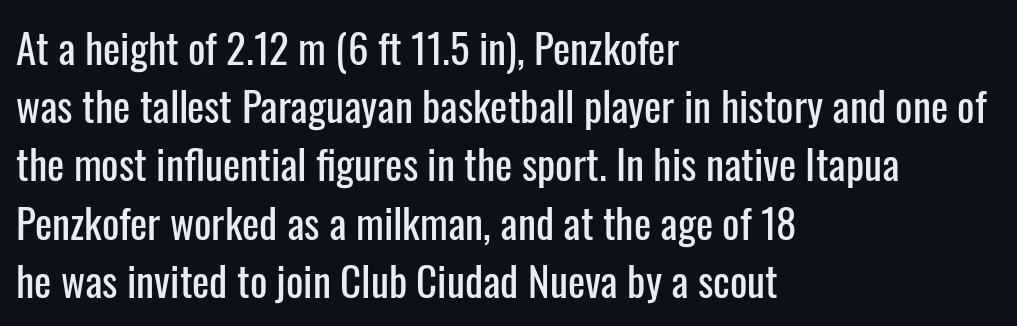
Is this a sans? Yes — the strokes have no serifs. Each letter keeps its own natural width here, so spacing adapts to shape. The font's upright variant was chosen for this text. A student would call this left alignment; a typographer would say flush left, rag right. Reading down the column, the eye jumps a familiar distance to each next line.
